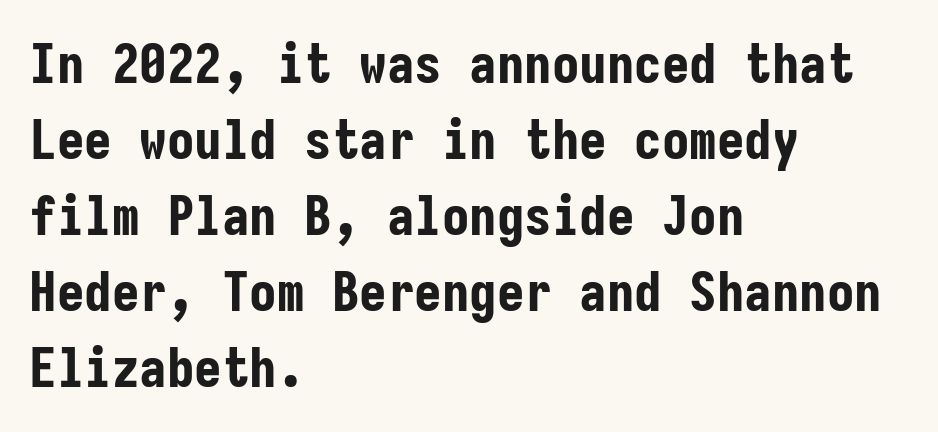
The image shows 55 px bold, condensed sans-serif type, upright, monospaced; set left-aligned, normal line spacing (1.38x), normal letter spacing, not underlined; low stroke contrast and a medium x-height.
